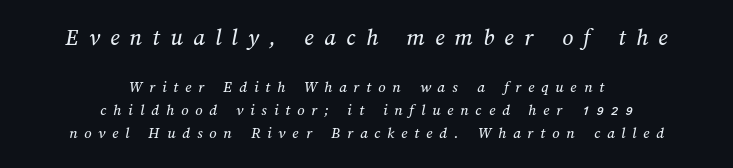
The image shows 24 px text type; set centered, normal line spacing (1.45x), unusually wide letter spacing (+0.43 em), not underlined; the first (top) block is 1.5x larger.
